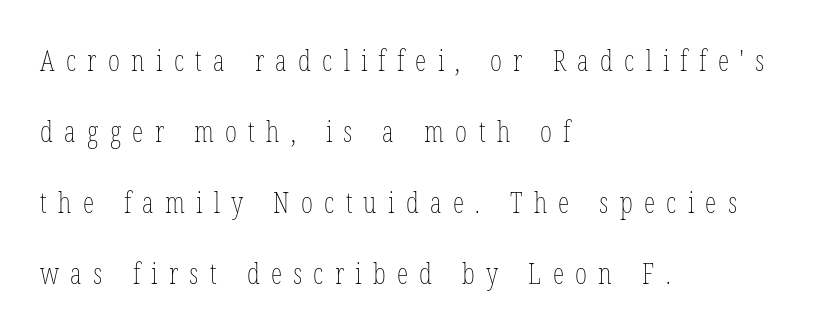
The image shows 29 px thin, condensed type, upright; set left-aligned, loose line spacing (2.45x), unusually wide letter spacing (+0.39 em), not underlined; low stroke contrast and a medium x-height.
